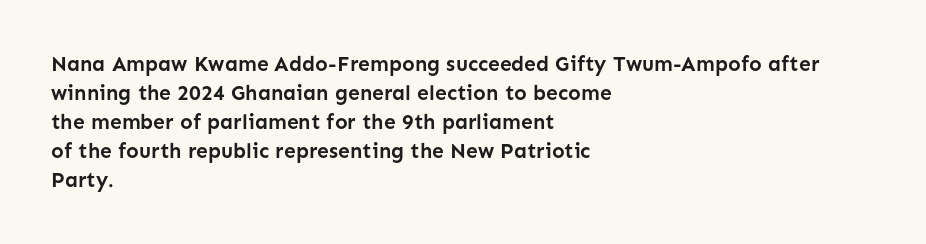
The image shows 21 px bold type, upright; set left-aligned, normal line spacing (1.38x), normal letter spacing, not underlined.
